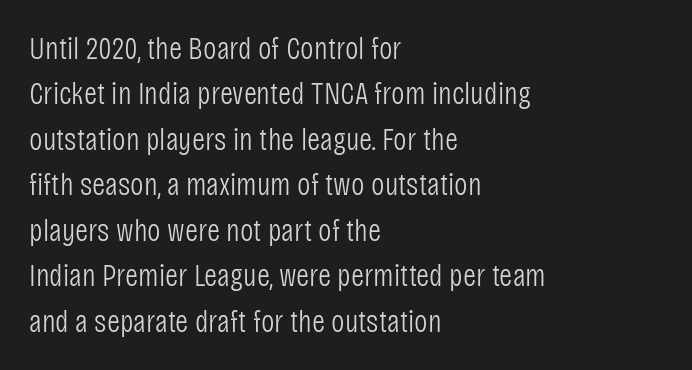
Q: Is the text bold? A: No.
Q: Is the text italic (slanted)? A: No, it is upright.
Q: Is the typeface a serif or a sans-serif typeface? A: Sans-serif.
Q: Is the text underlined? A: No.
Q: How is the paragraph aligned? A: Left-aligned.
Q: Is the spacing between letters normal or unusually wide? A: Normal.
Q: Is the spacing between lines tight, normal or loose? A: Normal.
Q: Width (condensed, normal, or wide)? A: Condensed.
Q: Stroke contrast? A: Low.
Q: x-height? A: Large.
Q: Monospaced? A: No.
